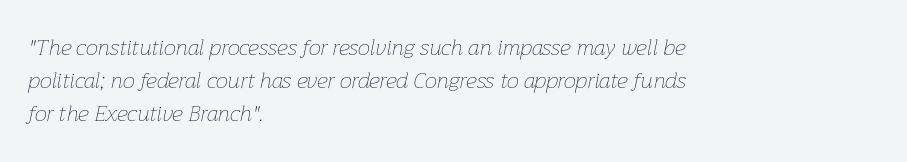
{"italic": "yes", "lean": "right", "slant_degrees": 12, "bold": "no", "underline": "no", "align": "left", "line_spacing": "normal", "line_spacing_ratio": 1.51, "letter_spacing": "normal", "letter_spacing_em": 0.0, "glyph_px": 22}
